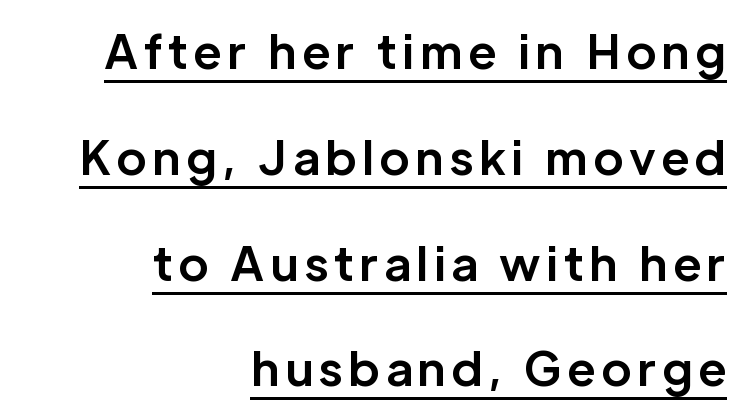
Q: Is the text bold? A: Yes.
Q: Is the text italic (slanted)? A: No, it is upright.
Q: Is the typeface a serif or a sans-serif typeface? A: Sans-serif.
Q: Is the text underlined? A: Yes.
Q: How is the paragraph aligned? A: Right-aligned.
Q: Is the spacing between lines tight, normal or loose? A: Loose.
Q: Width (condensed, normal, or wide)? A: Normal.
Q: Stroke contrast? A: Low.
Q: x-height? A: Medium.
Q: Monospaced? A: No.
